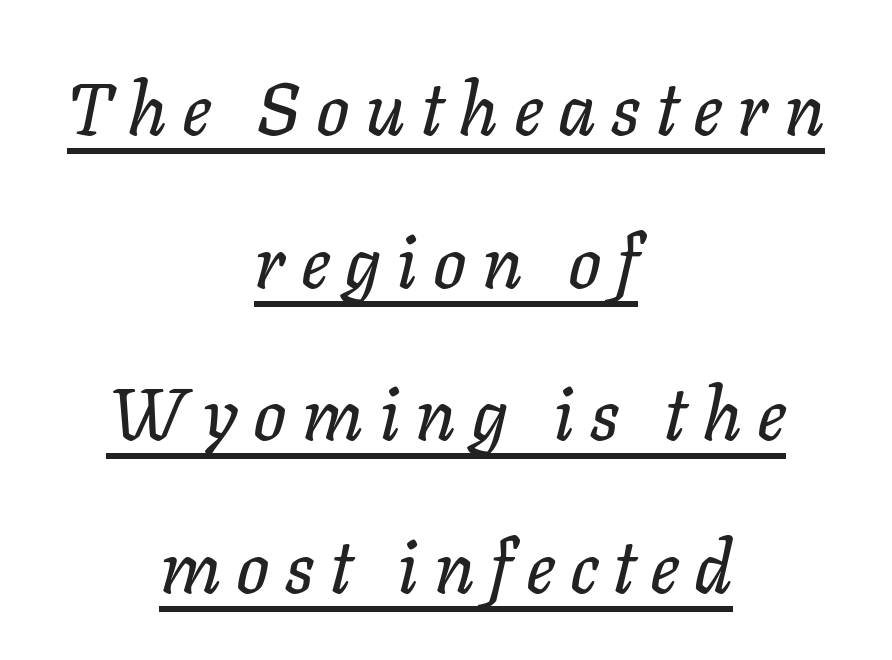
The image shows 73 px text type, italic (leaning right); set centered, loose line spacing (2.09x), unusually wide letter spacing (+0.21 em), underlined; low stroke contrast and a medium x-height.
